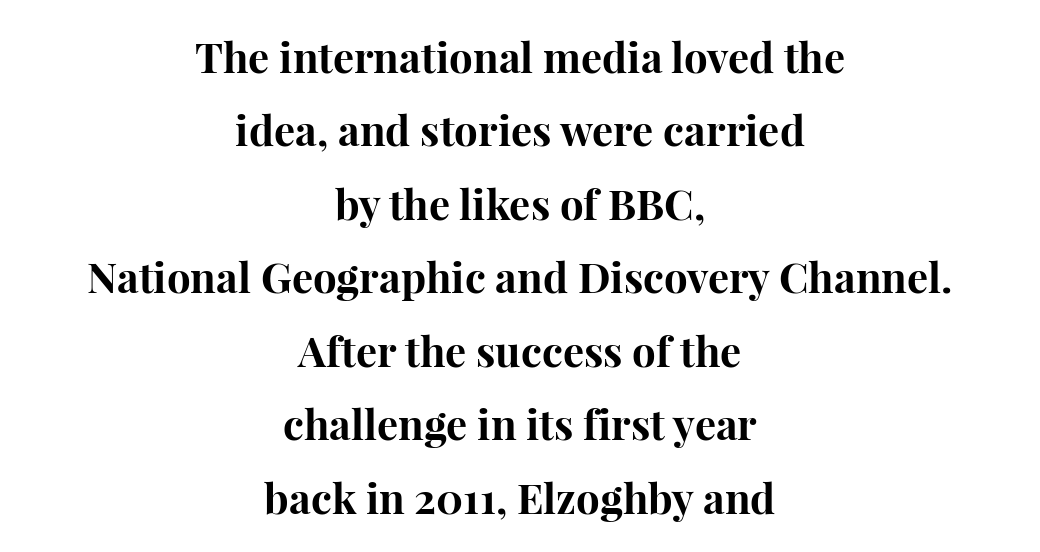
Q: Is the text bold? A: Yes.
Q: Is the text italic (slanted)? A: No, it is upright.
Q: Is the typeface a serif or a sans-serif typeface? A: Serif.
Q: Is the text underlined? A: No.
Q: How is the paragraph aligned? A: Centered.
Q: Is the spacing between letters normal or unusually wide? A: Normal.
Q: Width (condensed, normal, or wide)? A: Normal.
Q: Stroke contrast? A: High.
Q: x-height? A: Medium.
Q: Monospaced? A: No.
